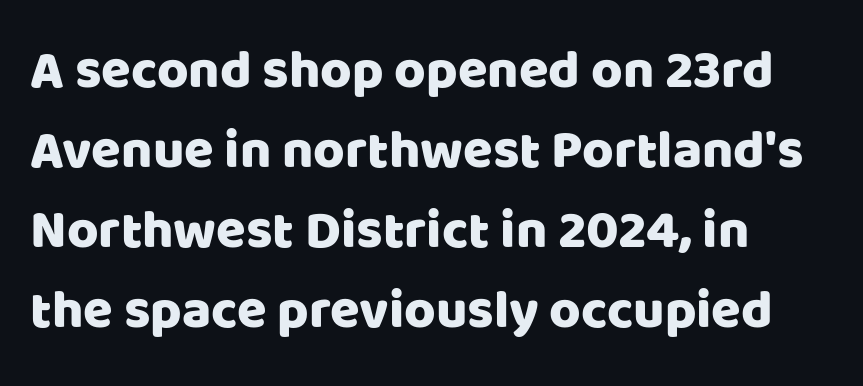
{"serif": "no", "italic": "no", "width": "normal", "stroke_contrast": "low", "x_height": "large", "monospaced": "no", "underline": "no", "align": "left", "line_spacing": "normal", "line_spacing_ratio": 1.48, "letter_spacing": "normal", "letter_spacing_em": 0.0, "glyph_px": 54}
